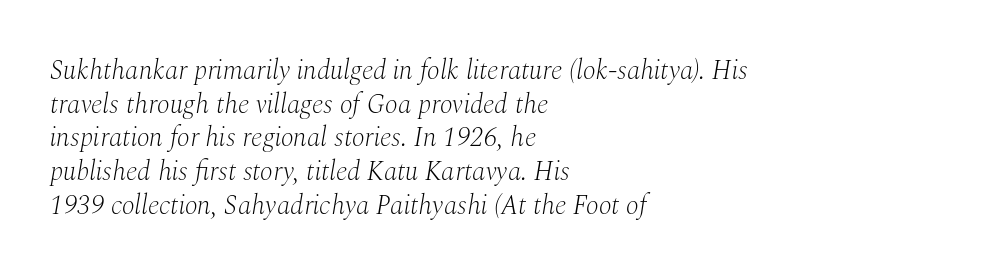
Q: Is the text bold? A: No.
Q: Is the text italic (slanted)? A: Yes, it leans right by about 10 degrees.
Q: Is the text underlined? A: No.
Q: How is the paragraph aligned? A: Left-aligned.
Q: Is the spacing between letters normal or unusually wide? A: Normal.
Q: Is the spacing between lines tight, normal or loose? A: Normal.
